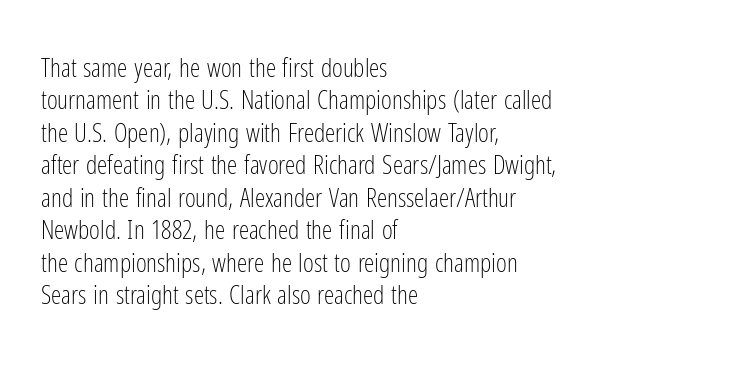
{"italic": "no", "bold": "no", "underline": "no", "align": "left", "line_spacing": "normal", "line_spacing_ratio": 1.25, "letter_spacing": "normal", "letter_spacing_em": 0.0, "glyph_px": 26}
